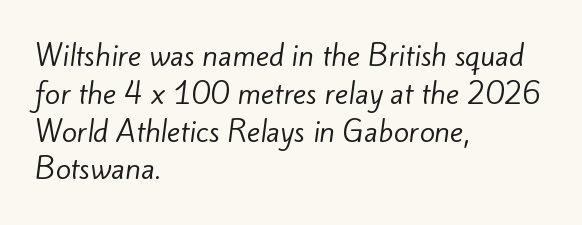
Students, note that the glyphs here touch the page at normal intervals. The passage shown is typed in a proportional face where columns would drift. Nope, no serifs anywhere on these letters. Is the block centered? No — it sits flush against the left margin. Rows of type keep a routine distance in the vertical direction.
